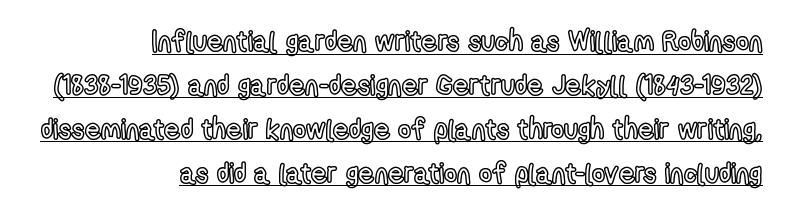
Q: Is the text italic (slanted)? A: No, it is upright.
Q: Is the text underlined? A: Yes.
Q: How is the paragraph aligned? A: Right-aligned.
Q: Is the spacing between letters normal or unusually wide? A: Normal.
Q: Is the spacing between lines tight, normal or loose? A: Normal.
Q: Width (condensed, normal, or wide)? A: Condensed.
Q: x-height? A: Medium.
Q: Monospaced? A: No.
